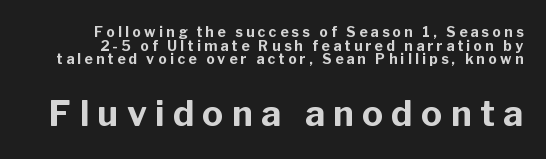
Q: Is the text bold? A: Yes.
Q: Is the text italic (slanted)? A: No, it is upright.
Q: Is the typeface a serif or a sans-serif typeface? A: Sans-serif.
Q: Is the text underlined? A: No.
Q: Is the spacing between letters normal or unusually wide? A: Unusually wide.
Q: Is the spacing between lines tight, normal or loose? A: Tight.
Q: Which block of text is set in a larger size, the first (top) or the second (bottom)? A: The second (bottom) one.
Q: Width (condensed, normal, or wide)? A: Normal.
Q: Stroke contrast? A: Low.
Q: x-height? A: Medium.
Q: Monospaced? A: No.
